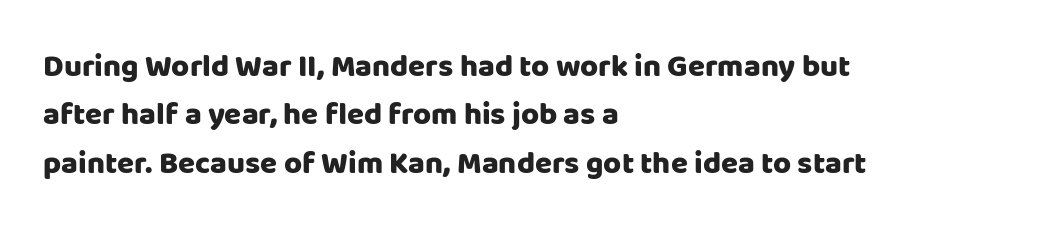
Q: Is the text bold? A: Yes.
Q: Is the text italic (slanted)? A: No, it is upright.
Q: Is the typeface a serif or a sans-serif typeface? A: Sans-serif.
Q: Is the text underlined? A: No.
Q: How is the paragraph aligned? A: Left-aligned.
Q: Is the spacing between letters normal or unusually wide? A: Normal.
Q: Is the spacing between lines tight, normal or loose? A: Normal.
Q: Width (condensed, normal, or wide)? A: Normal.
Q: Stroke contrast? A: Low.
Q: x-height? A: Large.
Q: Monospaced? A: No.
